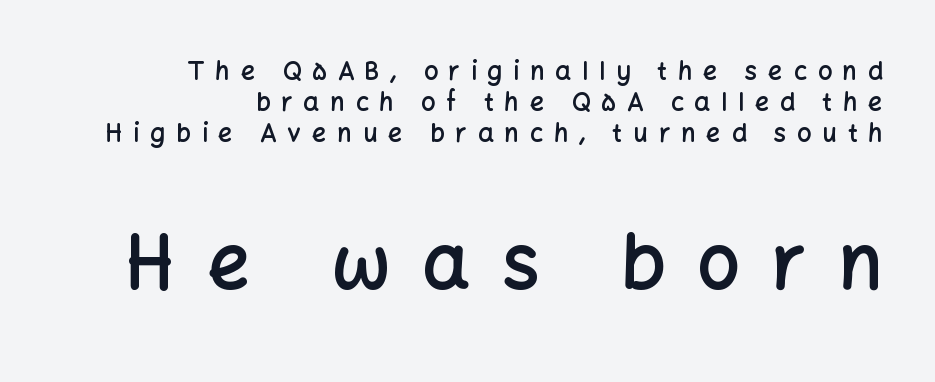
The image shows 75 px semibold sans-serif type, upright; set right-aligned, line spacing 1.24x, unusually wide letter spacing (+0.43 em), not underlined; the second (bottom) block is 3.0x larger; low stroke contrast and a medium x-height.
